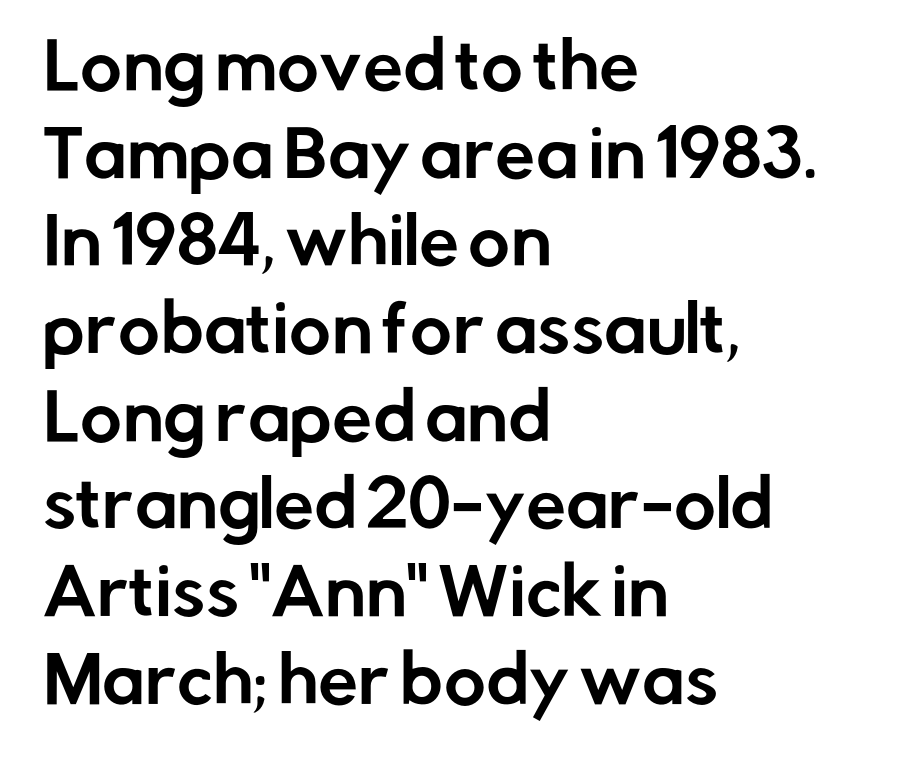
When letters stand straight like this, we call the style roman or upright. These lines are rendered in a variable-pitch font. Nobody touched the tracking dial on this one. Line starts are locked; line ends wander. Regarding leading, the lines here are spaced in the standard way.
